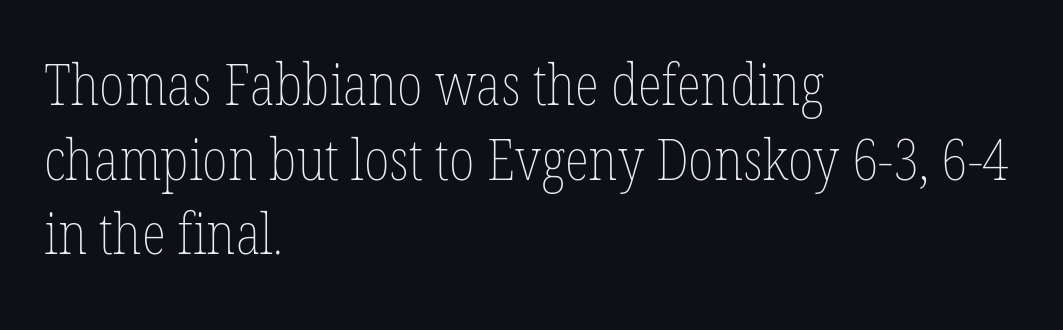
{"italic": "no", "bold": "no", "weight": "thin", "width": "condensed", "stroke_contrast": "low", "x_height": "medium", "monospaced": "no", "underline": "no", "align": "left", "line_spacing": "normal", "line_spacing_ratio": 1.31, "letter_spacing": "normal", "letter_spacing_em": 0.0, "glyph_px": 57}
